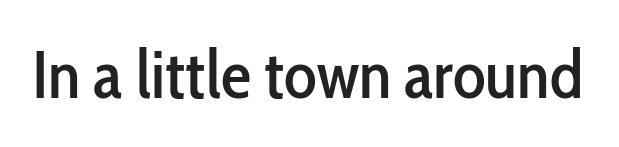
The face used here is a sans, in the tradition of grotesques and geometrics. A bare baseline throughout the passage. Spacing verdict: proportional, widths tailored to each character. Here the glyphs are tracked normally, forming tight word shapes. The font's upright variant was chosen for this text.
